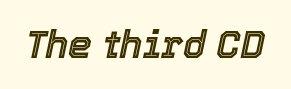
{"italic": "yes", "lean": "right", "slant_degrees": 12, "width": "normal", "x_height": "medium", "monospaced": "no", "underline": "no", "letter_spacing": "normal", "letter_spacing_em": 0.0, "glyph_px": 38}
